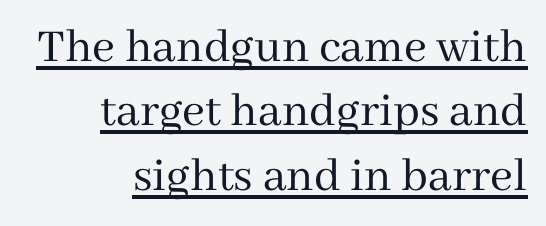
{"serif": "yes", "italic": "no", "bold": "no", "weight": "regular", "width": "normal", "stroke_contrast": "medium", "x_height": "medium", "monospaced": "no", "underline": "yes", "align": "right", "line_spacing": "normal", "line_spacing_ratio": 1.29, "letter_spacing": "normal", "letter_spacing_em": 0.0, "glyph_px": 50}
